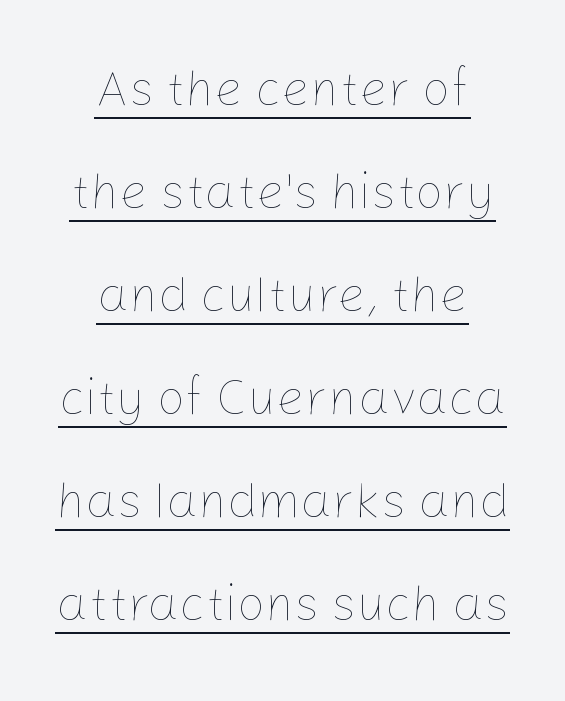
This sample carries an underscore along the baseline area. A great deal of white space separates one row of letters from the next. Caption: face not bold, strokes unweighted. Characters remain perfectly vertical along every line. In terms of letterspacing, this is plain default setting.
